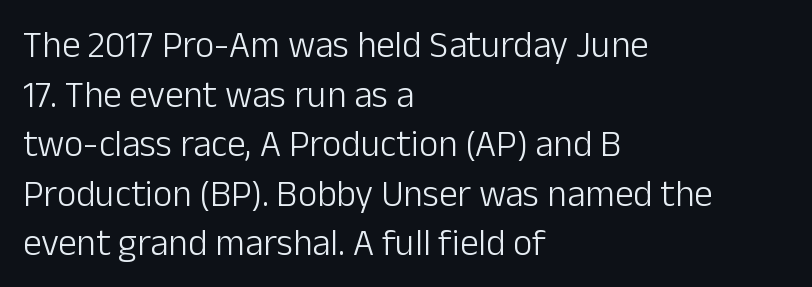
{"serif": "no", "italic": "no", "bold": "no", "weight": "light", "width": "normal", "stroke_contrast": "low", "x_height": "medium", "monospaced": "no", "underline": "no", "align": "left", "line_spacing": "normal", "line_spacing_ratio": 1.34, "letter_spacing": "normal", "letter_spacing_em": 0.0, "glyph_px": 37}
